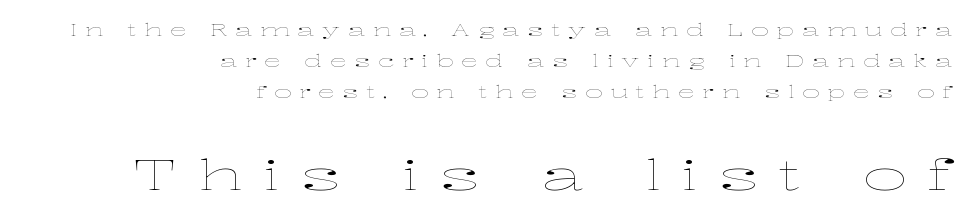
Q: Is the text bold? A: No.
Q: Is the text italic (slanted)? A: No, it is upright.
Q: Is the text underlined? A: No.
Q: How is the paragraph aligned? A: Right-aligned.
Q: Is the spacing between letters normal or unusually wide? A: Unusually wide.
Q: Which block of text is set in a larger size, the first (top) or the second (bottom)? A: The second (bottom) one.
Q: Width (condensed, normal, or wide)? A: Wide.
Q: Stroke contrast? A: Low.
Q: x-height? A: Medium.
Q: Monospaced? A: No.
